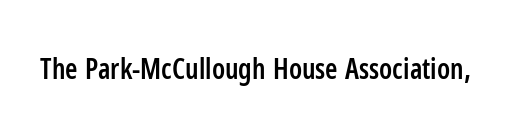
The image shows 28 px semibold, condensed sans-serif type, upright; set normal letter spacing, not underlined; low stroke contrast and a medium x-height.
